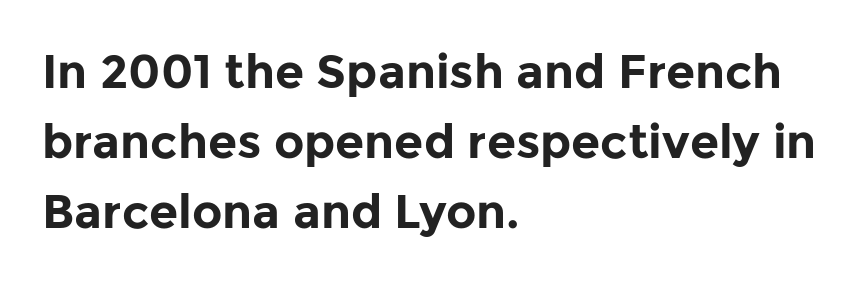
Q: Is the text bold? A: Yes.
Q: Is the text italic (slanted)? A: No, it is upright.
Q: Is the typeface a serif or a sans-serif typeface? A: Sans-serif.
Q: Is the text underlined? A: No.
Q: How is the paragraph aligned? A: Left-aligned.
Q: Is the spacing between letters normal or unusually wide? A: Normal.
Q: Is the spacing between lines tight, normal or loose? A: Normal.
Q: Width (condensed, normal, or wide)? A: Normal.
Q: Stroke contrast? A: Low.
Q: x-height? A: Medium.
Q: Monospaced? A: No.
